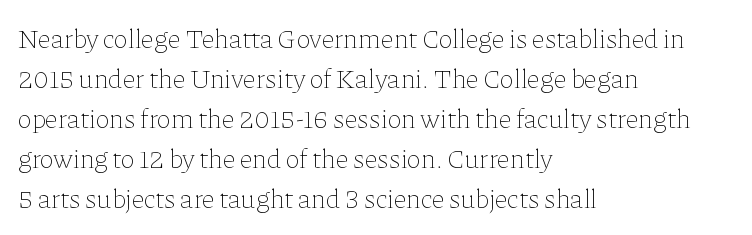
{"italic": "no", "bold": "no", "underline": "no", "align": "left", "line_spacing": "normal", "line_spacing_ratio": 1.48, "letter_spacing": "normal", "letter_spacing_em": 0.0, "glyph_px": 27}
